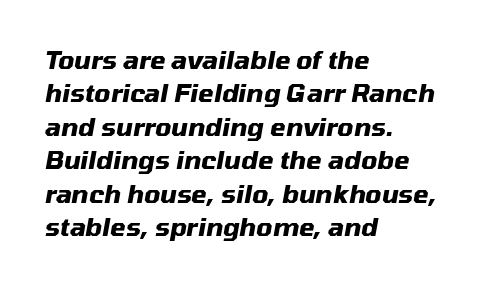
{"italic": "yes", "lean": "right", "slant_degrees": 10, "bold": "yes", "underline": "no", "align": "left", "line_spacing": "normal", "line_spacing_ratio": 1.34, "letter_spacing": "normal", "letter_spacing_em": 0.0, "glyph_px": 25}
